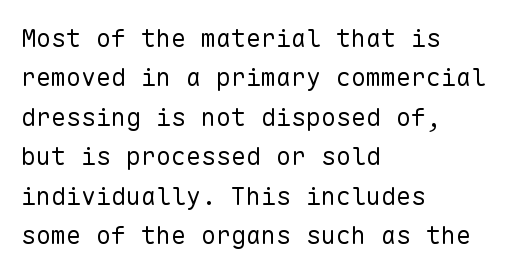
This block has exactly the height ordinary leading produces. Heft: none added — not bold. The face used here is rendered with its standard letterfit. Horizontally, the lines are justified to the leading edge only.
